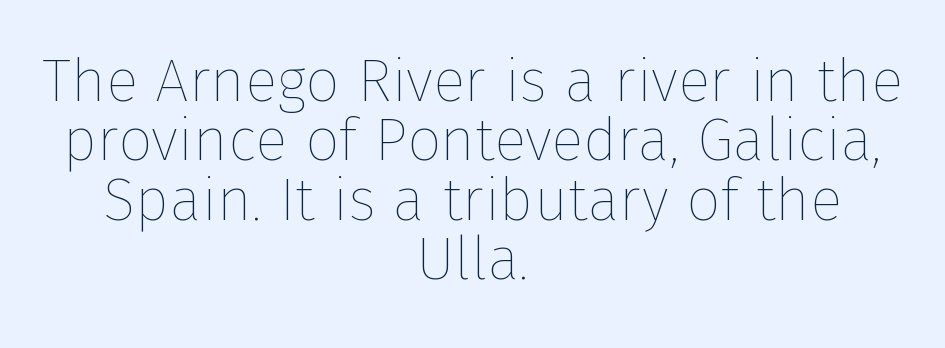
{"italic": "no", "bold": "no", "weight": "thin", "width": "normal", "stroke_contrast": "low", "x_height": "medium", "monospaced": "no", "underline": "no", "align": "center", "line_spacing": "tight", "line_spacing_ratio": 0.99, "letter_spacing": "normal", "letter_spacing_em": 0.0, "glyph_px": 60}
